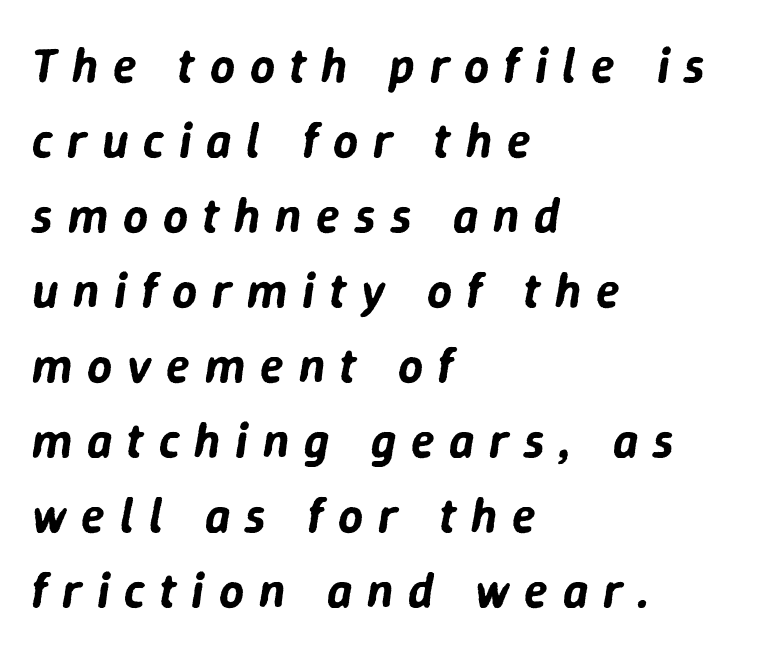
A typesetter would call this proportional, since set widths differ per character. Any mark beneath the type? The region is blank. Caption: multi-line text, flush left, ragged right. The rendering applies a slant to the glyphs. Characters follow at a spacing far wider than the type designer built in.
